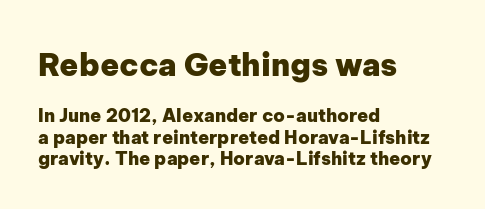
Q: Is the text bold? A: Yes.
Q: Is the text italic (slanted)? A: No, it is upright.
Q: Is the typeface a serif or a sans-serif typeface? A: Sans-serif.
Q: Is the text underlined? A: No.
Q: How is the paragraph aligned? A: Left-aligned.
Q: Is the spacing between letters normal or unusually wide? A: Normal.
Q: Which block of text is set in a larger size, the first (top) or the second (bottom)? A: The first (top) one.
Q: Width (condensed, normal, or wide)? A: Normal.
Q: Stroke contrast? A: Low.
Q: x-height? A: Medium.
Q: Monospaced? A: No.
